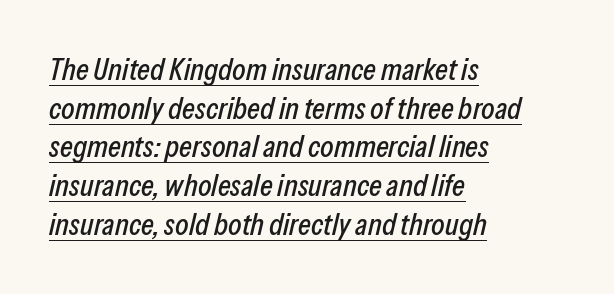
The image shows 31 px condensed type, italic (leaning right); set left-aligned, normal line spacing (1.25x), normal letter spacing, underlined; low stroke contrast and a medium x-height.
